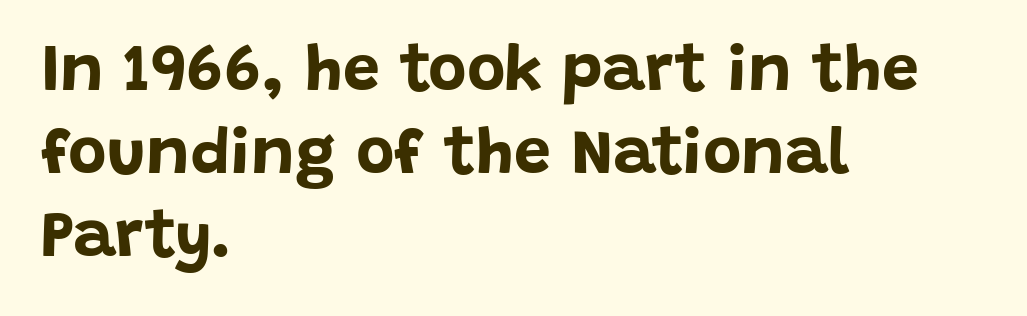
{"serif": "no", "italic": "no", "bold": "yes", "weight": "bold", "width": "normal", "stroke_contrast": "low", "x_height": "large", "monospaced": "no", "underline": "no", "align": "left", "line_spacing": "normal", "line_spacing_ratio": 1.26, "letter_spacing": "normal", "letter_spacing_em": 0.0, "glyph_px": 66}
